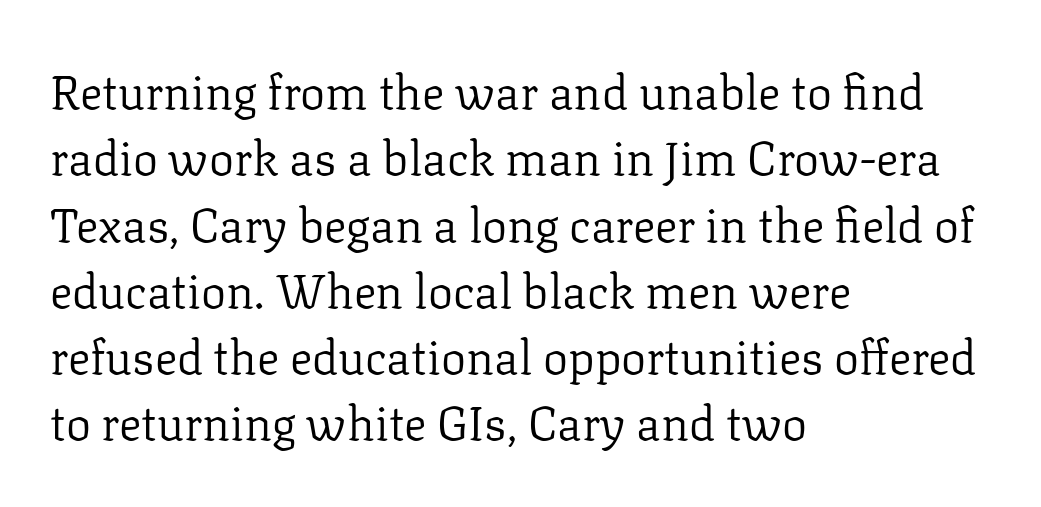
The passage shown is typed in a proportional face where columns would drift. Compared with a typical body face, this is equally light or lighter still. This sample keeps an unexceptional amount of space between lines. This is serif lettering, the kind often seen in printed books.
